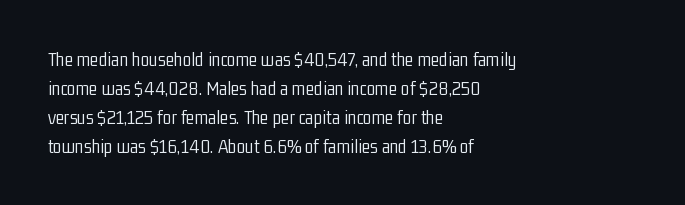
Q: Is the text bold? A: No.
Q: Is the text italic (slanted)? A: No, it is upright.
Q: Is the text underlined? A: No.
Q: How is the paragraph aligned? A: Left-aligned.
Q: Is the spacing between letters normal or unusually wide? A: Normal.
Q: Is the spacing between lines tight, normal or loose? A: Normal.
